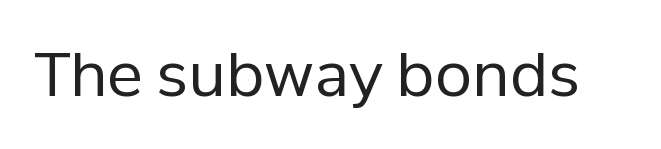
The image shows 60 px regular-weight sans-serif type, upright; set normal letter spacing, not underlined; low stroke contrast and a medium x-height.
